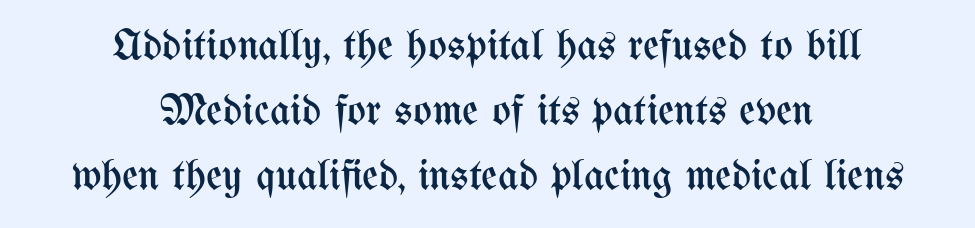
Note the varied advance widths — an 'i' is clearly narrower than an 'm'. The words here are not underlined. One-word summary of the alignment: center. Is this a heavy cut? Hardly; it is regular or lighter. Designer's note — italics off, roman on.
